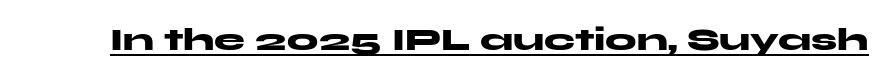
The image shows 31 px heavy, wide sans-serif type, upright; set normal letter spacing, underlined; medium stroke contrast and a medium x-height.
